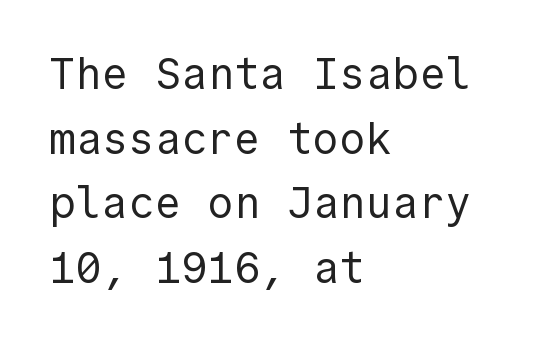
This reads as an unemphasized weight, regular at the heaviest. Posture: upright roman. The vertical gap from one line to the next is medium. Tracking value appears to be zero — textbook default spacing.
